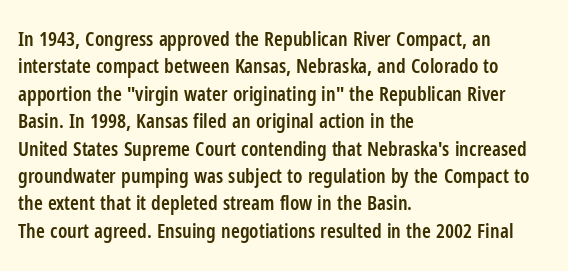
{"italic": "no", "bold": "semi", "underline": "no", "align": "left", "line_spacing": "normal", "line_spacing_ratio": 1.37, "letter_spacing": "normal", "letter_spacing_em": 0.0, "glyph_px": 20}
